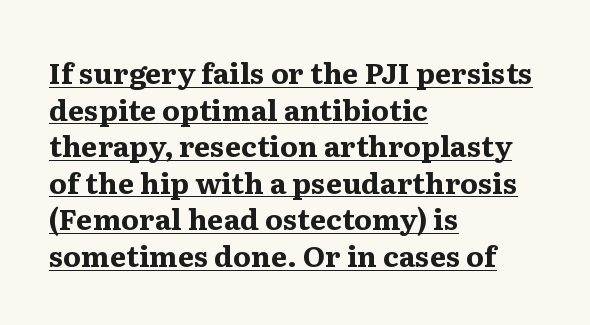
The image shows 29 px bold serif type, upright; set left-aligned, normal line spacing (1.26x), normal letter spacing, underlined; medium stroke contrast and a medium x-height.
